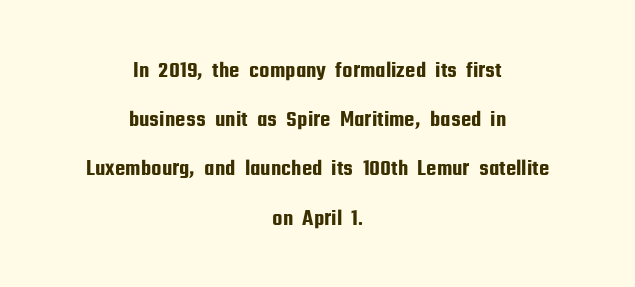
If you measured baseline to baseline, you'd find a long distance. The rag falls on both sides of this text block equally. Nope, not italic — everything's standing straight. How are the letters spaced? Ordinarily, with no added tracking. The strip under each line holds only bare page.
